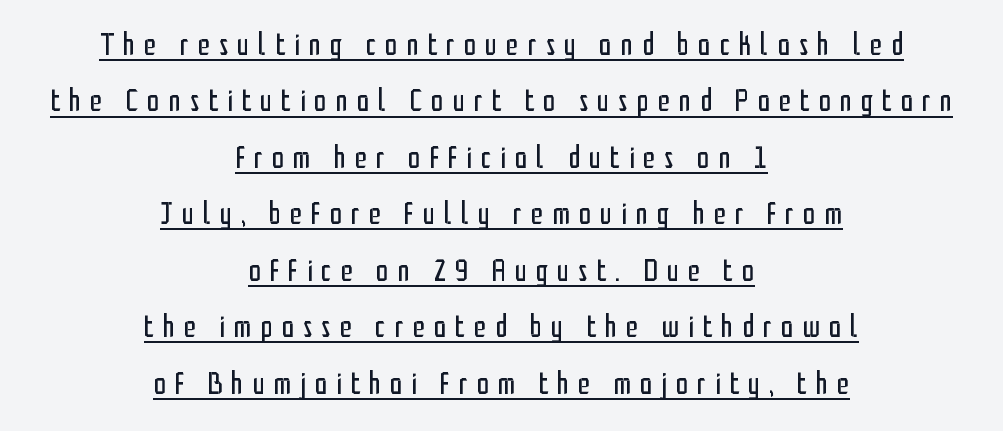
Q: Is the text bold? A: No.
Q: Is the text italic (slanted)? A: No, it is upright.
Q: Is the typeface a serif or a sans-serif typeface? A: Sans-serif.
Q: Is the text underlined? A: Yes.
Q: How is the paragraph aligned? A: Centered.
Q: Is the spacing between letters normal or unusually wide? A: Unusually wide.
Q: Width (condensed, normal, or wide)? A: Condensed.
Q: Stroke contrast? A: Low.
Q: x-height? A: Medium.
Q: Monospaced? A: No.
